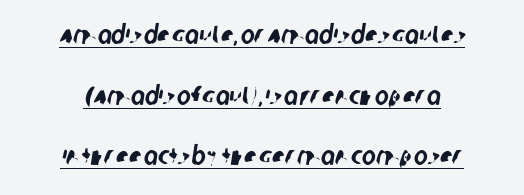
Q: Is the text underlined? A: Yes.
Q: How is the paragraph aligned? A: Centered.
Q: Is the spacing between letters normal or unusually wide? A: Normal.
Q: Is the spacing between lines tight, normal or loose? A: Loose.
